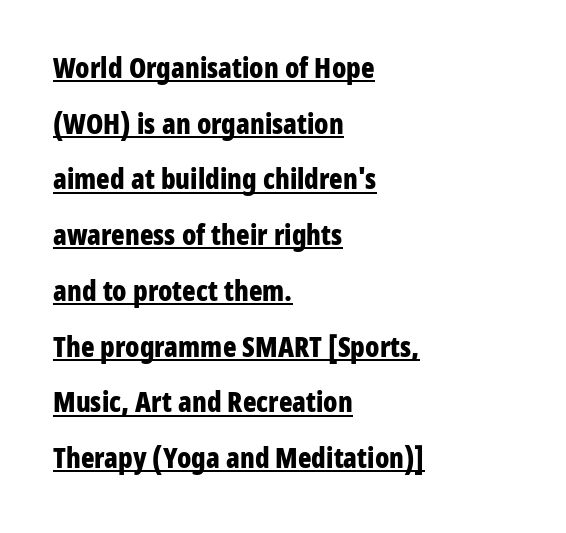
The letters are bold, with thick, heavy strokes. No extra tracking has been applied to these lines. Where is the straight margin? On the left. Serif or sans? Sans — the stroke terminals are bare.
